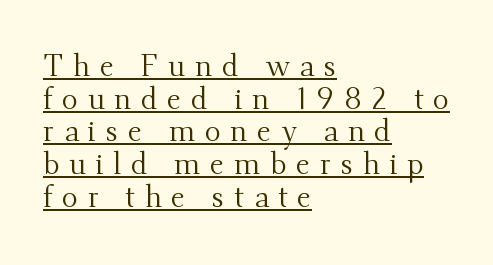
{"serif": "yes", "italic": "no", "bold": "no", "weight": "regular", "width": "normal", "stroke_contrast": "medium", "x_height": "small", "monospaced": "no", "underline": "yes", "align": "left", "line_spacing": "tight", "line_spacing_ratio": 1.09, "letter_spacing": "wide", "letter_spacing_em": 0.32, "glyph_px": 30}
